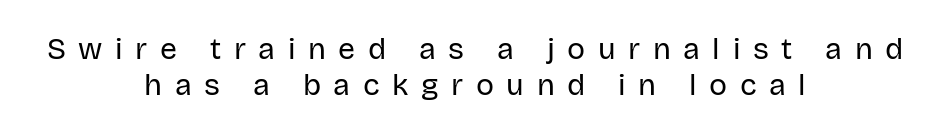
{"serif": "no", "italic": "no", "bold": "no", "weight": "regular", "width": "normal", "stroke_contrast": "low", "x_height": "large", "monospaced": "no", "underline": "no", "align": "center", "line_spacing_ratio": 1.2, "letter_spacing": "wide", "letter_spacing_em": 0.42, "glyph_px": 30}
